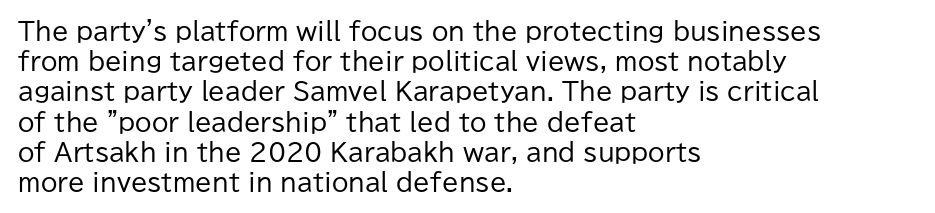
Q: Is the text bold? A: No.
Q: Is the text italic (slanted)? A: No, it is upright.
Q: Is the text underlined? A: No.
Q: How is the paragraph aligned? A: Left-aligned.
Q: Is the spacing between letters normal or unusually wide? A: Normal.
Q: Is the spacing between lines tight, normal or loose? A: Normal.
